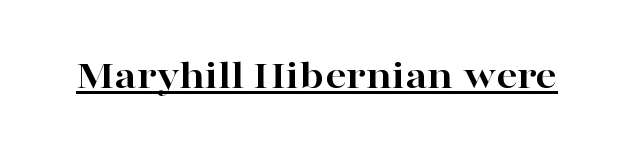
Q: Is the text bold? A: Yes.
Q: Is the text italic (slanted)? A: No, it is upright.
Q: Is the typeface a serif or a sans-serif typeface? A: Serif.
Q: Is the text underlined? A: Yes.
Q: Is the spacing between letters normal or unusually wide? A: Normal.
Q: Width (condensed, normal, or wide)? A: Wide.
Q: Stroke contrast? A: High.
Q: x-height? A: Medium.
Q: Monospaced? A: No.
